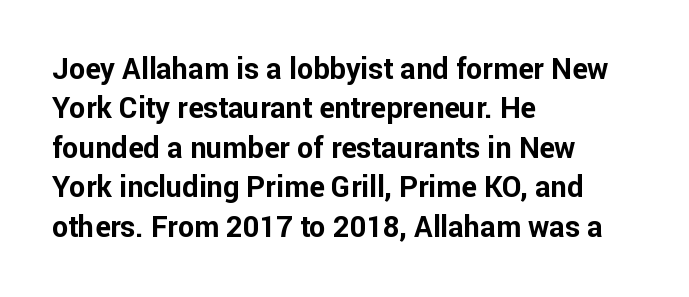
{"serif": "no", "italic": "no", "bold": "yes", "weight": "bold", "width": "normal", "stroke_contrast": "low", "x_height": "medium", "monospaced": "no", "underline": "no", "align": "left", "line_spacing": "normal", "line_spacing_ratio": 1.36, "letter_spacing": "normal", "letter_spacing_em": 0.0, "glyph_px": 29}
